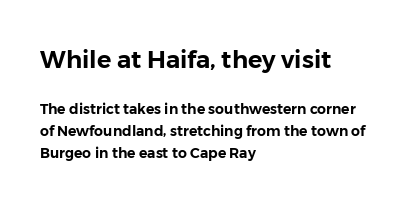
If you drew a ruler down the left edge, every line would touch it. Top chunk: large. Bottom chunk: small. The block of text has a typical density, with ordinary space between rows. The specimen reads as upright at a glance.
